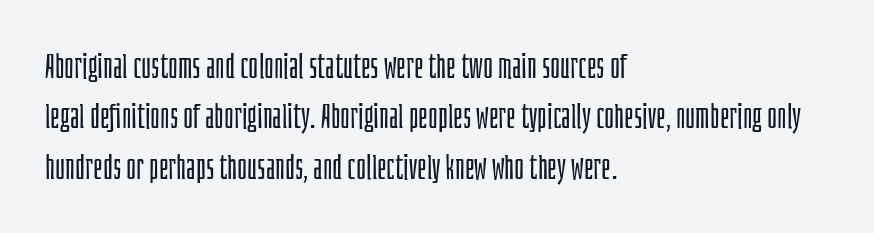
The image shows 34 px light, condensed sans-serif type, upright; set left-aligned, normal line spacing (1.48x), normal letter spacing, not underlined; low stroke contrast and a large x-height.
